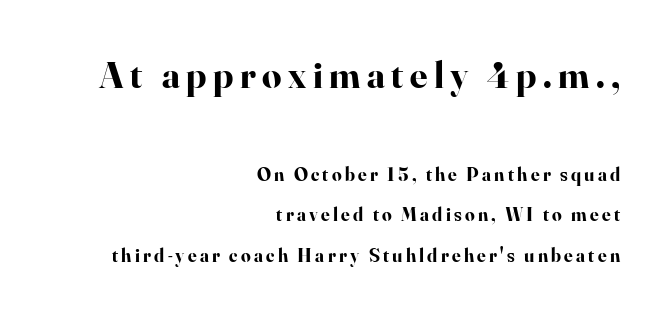
{"serif": "yes", "italic": "no", "bold": "yes", "weight": "bold", "width": "normal", "stroke_contrast": "high", "x_height": "small", "monospaced": "no", "underline": "no", "align": "right", "line_spacing": "loose", "line_spacing_ratio": 2.14, "larger_block": "first", "size_ratio": 2.0, "glyph_px": 38}
